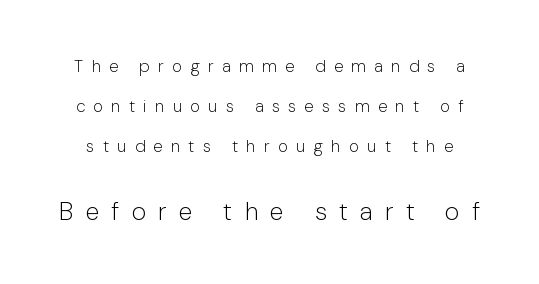
The image shows 25 px text type, upright; set loose line spacing (2.36x), unusually wide letter spacing (+0.49 em), not underlined; the second (bottom) block is 1.47x larger.
